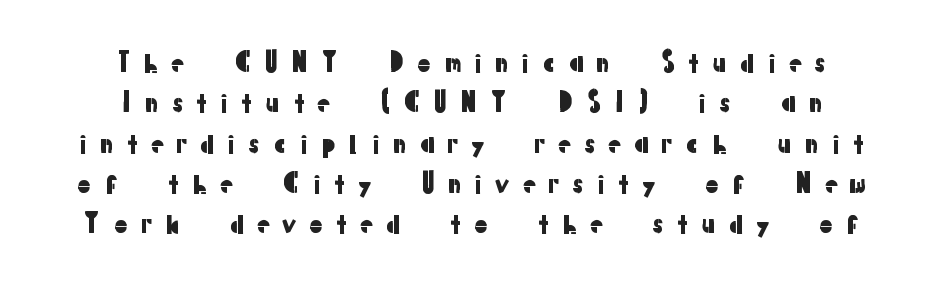
Words appear elongated and porous because spacing is wide. Leftover space on each line is divided equally before and after the words. The lettering stays uniformly vertical, giving the passage a roman look. One glance says typical: line gaps are just what's usual.
